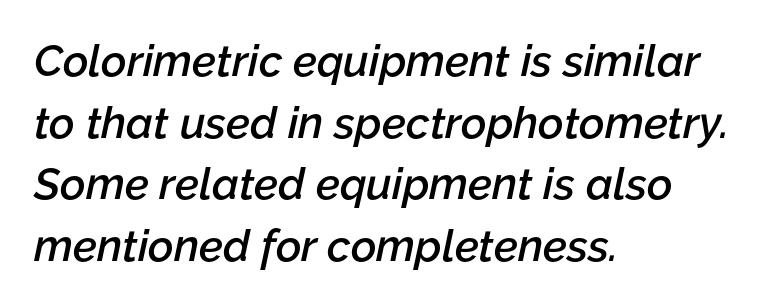
{"italic": "yes", "lean": "right", "slant_degrees": 12, "bold": "semi", "weight": "semibold", "width": "normal", "stroke_contrast": "low", "x_height": "medium", "monospaced": "no", "underline": "no", "align": "left", "line_spacing": "normal", "line_spacing_ratio": 1.4, "letter_spacing": "normal", "letter_spacing_em": 0.0, "glyph_px": 44}
